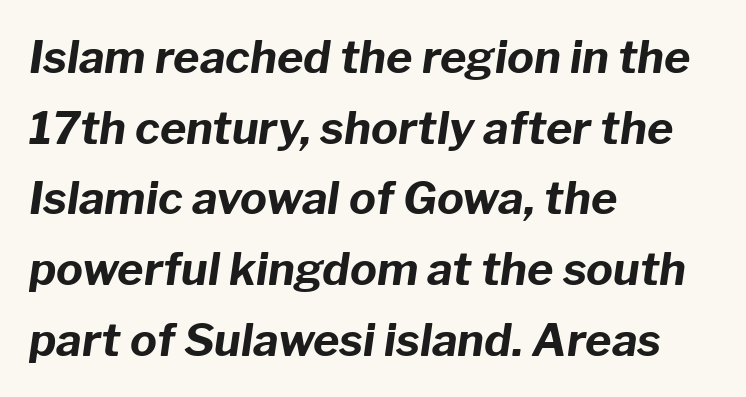
{"italic": "yes", "lean": "right", "slant_degrees": 8, "bold": "yes", "weight": "bold", "width": "normal", "stroke_contrast": "low", "x_height": "medium", "monospaced": "no", "underline": "no", "align": "left", "line_spacing": "normal", "line_spacing_ratio": 1.57, "letter_spacing": "normal", "letter_spacing_em": 0.0, "glyph_px": 45}
